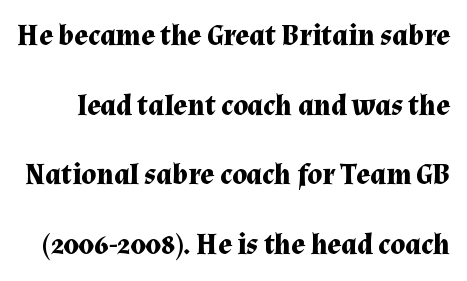
{"serif": "yes", "italic": "no", "bold": "yes", "weight": "bold", "width": "normal", "stroke_contrast": "medium", "x_height": "medium", "monospaced": "no", "underline": "no", "line_spacing": "loose", "line_spacing_ratio": 2.4, "letter_spacing": "normal", "letter_spacing_em": 0.0, "glyph_px": 29}
